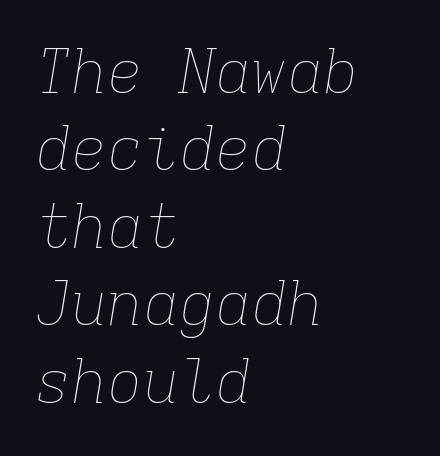
The image shows 60 px thin type, italic (leaning right), monospaced; set left-aligned, normal line spacing (1.29x), normal letter spacing, not underlined; low stroke contrast and a medium x-height.
